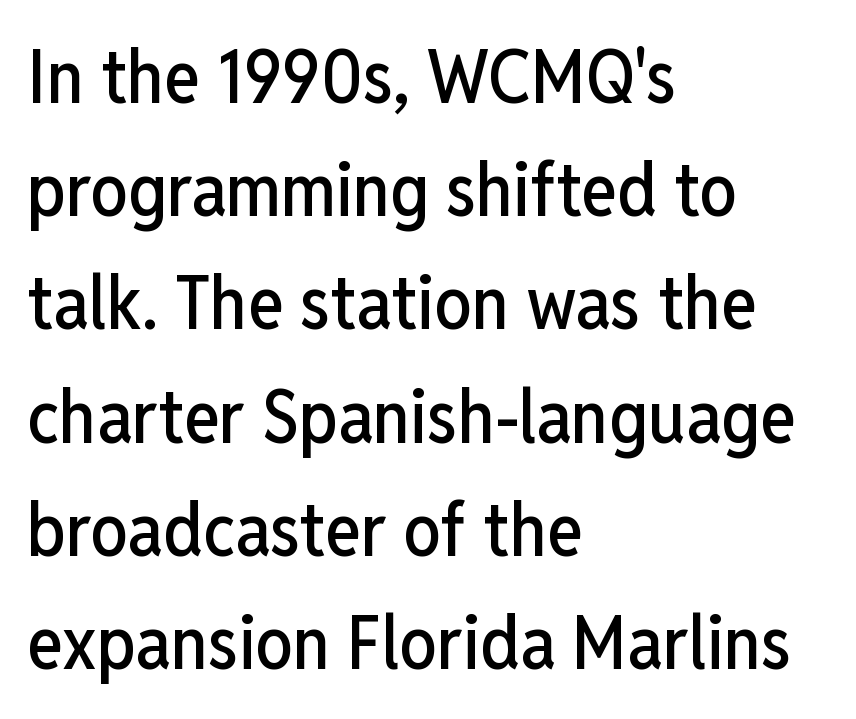
Has an underline been added? It has not. A typesetter would call this proportional, since set widths differ per character. The letters sit at their default tracking, neither squeezed nor spread. Italic: no, the glyphs are upright roman. Compared with typical paragraphs, the rows here are spaced about the same.
